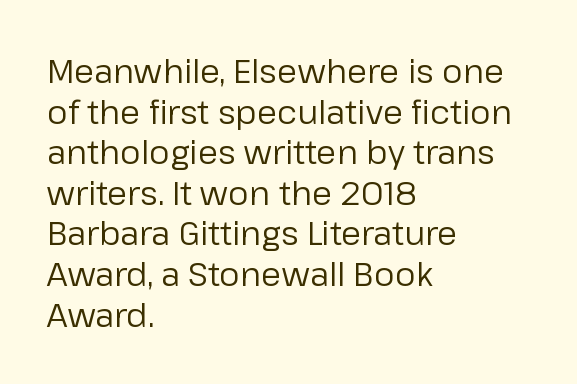
The image shows 33 px regular-weight sans-serif type, upright; set left-aligned, line spacing 1.23x, normal letter spacing, not underlined; low stroke contrast and a medium x-height.
